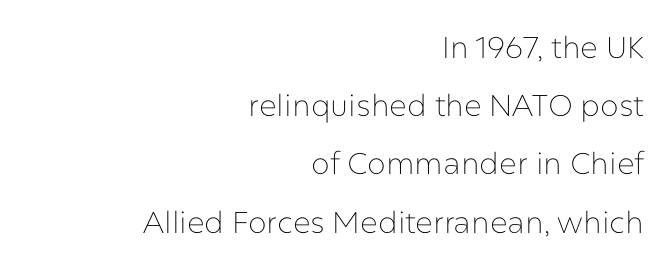
{"serif": "no", "italic": "no", "bold": "no", "weight": "thin", "width": "normal", "stroke_contrast": "low", "x_height": "medium", "monospaced": "no", "underline": "no", "align": "right", "line_spacing": "loose", "line_spacing_ratio": 1.94, "letter_spacing": "normal", "letter_spacing_em": 0.0, "glyph_px": 30}
